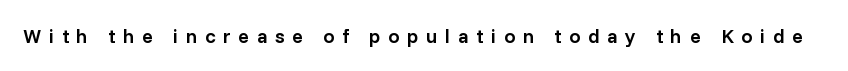
The image shows 20 px text type, upright; set unusually wide letter spacing (+0.38 em), not underlined.
